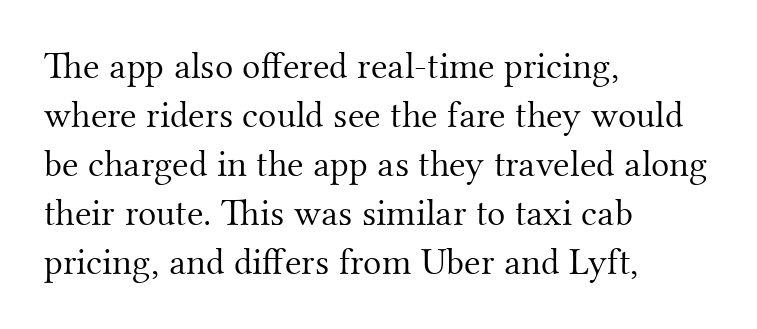
The image shows 38 px light serif type, upright; set left-aligned, normal line spacing (1.29x), normal letter spacing, not underlined; medium stroke contrast and a small x-height.
